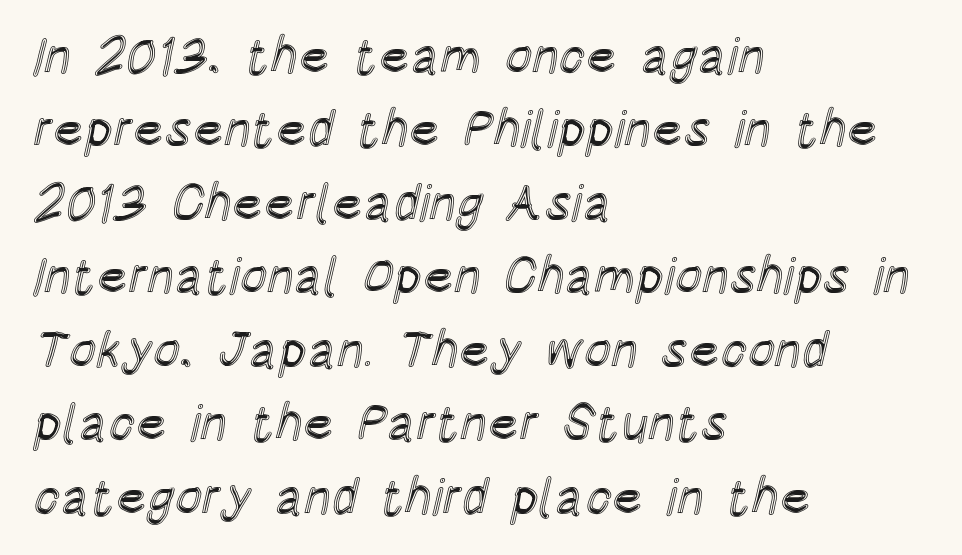
Regular leading. The gap between lines stays unmarked. Spacing verdict: proportional, widths tailored to each character. Tracking value appears to be zero — textbook default spacing.
